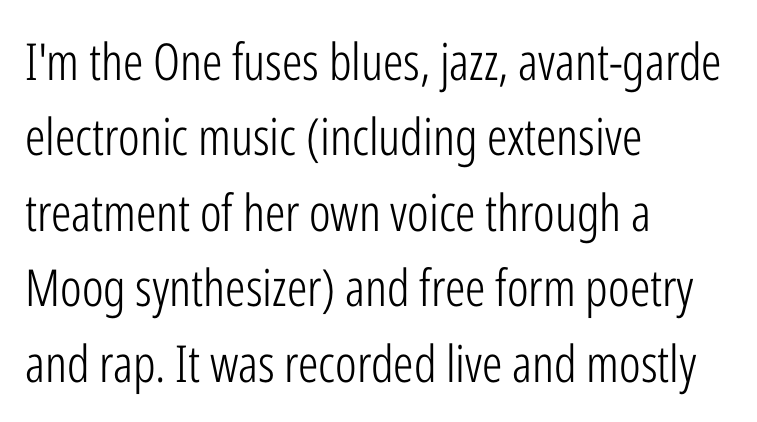
Q: Is the text bold? A: No.
Q: Is the text italic (slanted)? A: No, it is upright.
Q: Is the typeface a serif or a sans-serif typeface? A: Sans-serif.
Q: Is the text underlined? A: No.
Q: How is the paragraph aligned? A: Left-aligned.
Q: Is the spacing between letters normal or unusually wide? A: Normal.
Q: Is the spacing between lines tight, normal or loose? A: Normal.
Q: Width (condensed, normal, or wide)? A: Condensed.
Q: Stroke contrast? A: Low.
Q: x-height? A: Medium.
Q: Monospaced? A: No.
